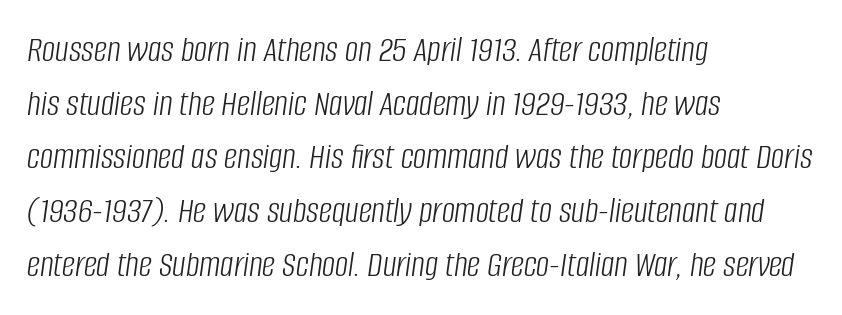
Q: Is the text bold? A: No.
Q: Is the text italic (slanted)? A: Yes, it leans right by about 8 degrees.
Q: Is the text underlined? A: No.
Q: How is the paragraph aligned? A: Left-aligned.
Q: Is the spacing between letters normal or unusually wide? A: Normal.
Q: Is the spacing between lines tight, normal or loose? A: Normal.
Q: Width (condensed, normal, or wide)? A: Condensed.
Q: Stroke contrast? A: Low.
Q: x-height? A: Large.
Q: Monospaced? A: No.
